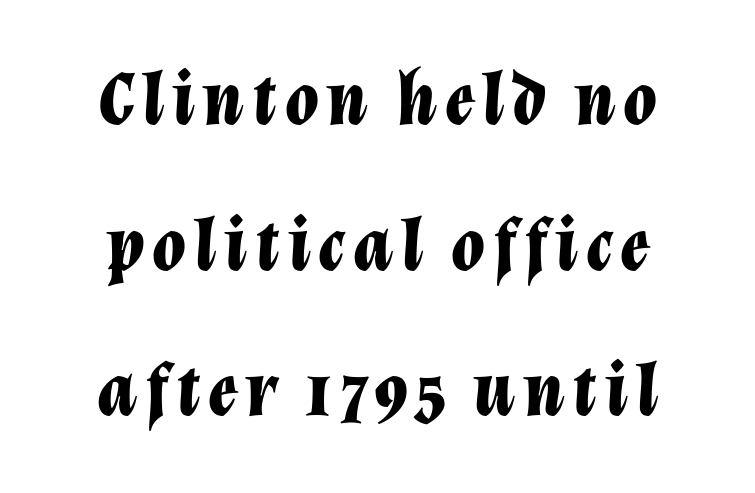
Thick stems and heavy bowls — unmistakably bold. Each letter keeps its own natural width here, so spacing adapts to shape. Descenders are the only things crossing below the line. The lettering tilts uniformly, giving the passage an italic look.
